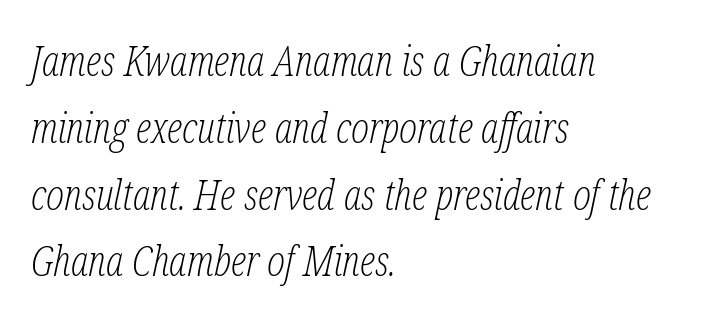
The image shows 42 px light, condensed serif type, italic (leaning right); set left-aligned, normal line spacing (1.59x), normal letter spacing, not underlined; low stroke contrast and a medium x-height.
